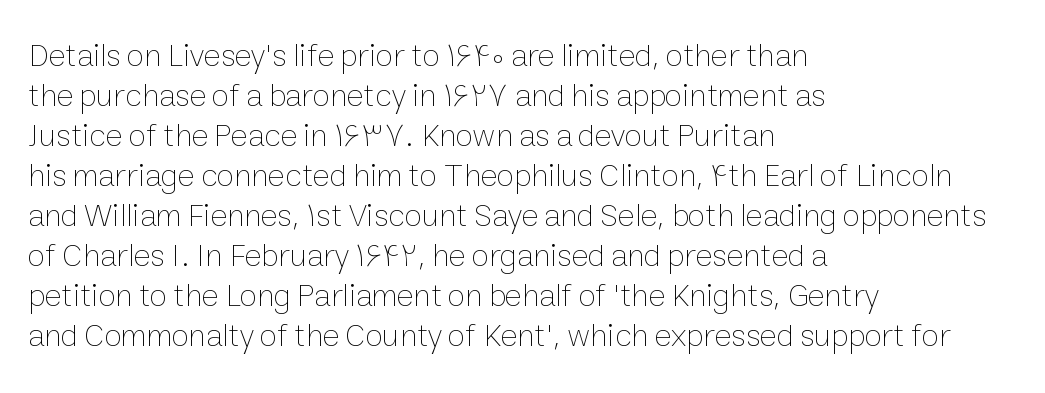
Q: Is the text bold? A: No.
Q: Is the text italic (slanted)? A: No, it is upright.
Q: Is the text underlined? A: No.
Q: How is the paragraph aligned? A: Left-aligned.
Q: Is the spacing between letters normal or unusually wide? A: Normal.
Q: Is the spacing between lines tight, normal or loose? A: Normal.
Q: Width (condensed, normal, or wide)? A: Normal.
Q: Stroke contrast? A: Low.
Q: x-height? A: Medium.
Q: Monospaced? A: No.
